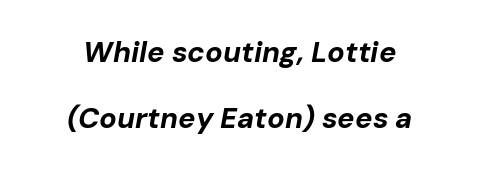
The image shows 29 px bold type, italic (leaning right); set centered, loose line spacing (2.28x), normal letter spacing, not underlined; low stroke contrast and a medium x-height.
